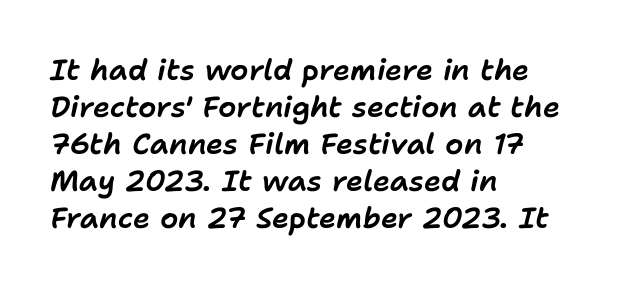
Varying glyph widths throughout — classic text-font behaviour. Short and long lines alike share a common starting point at left. You could call the tracking neutral — neither tight nor loose. The axis of the letterforms is tilted away from vertical.
